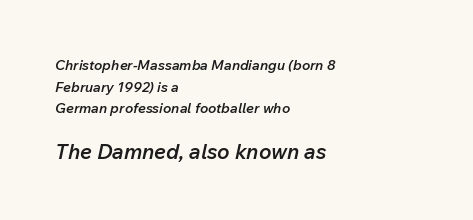
The image shows 21 px text type, italic (leaning right); set left-aligned, normal line spacing (1.55x), normal letter spacing, not underlined; the second (bottom) block is 1.5x larger.
